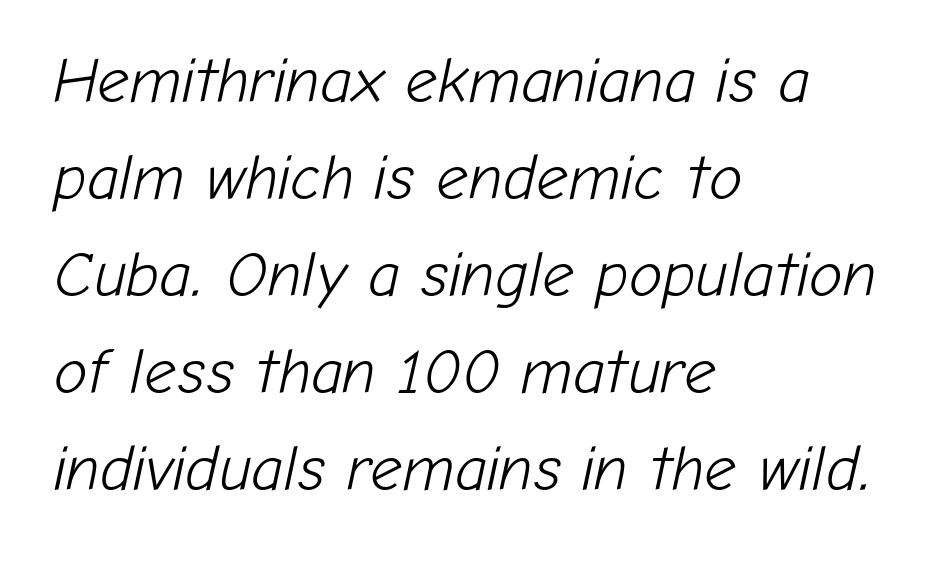
The baseline area is clear. Vertical stems look standard width or narrower in stroke. Here the designer chose a conventional face with non-uniform glyph widths. Typeset ragged right — the left edge is the straight one.
